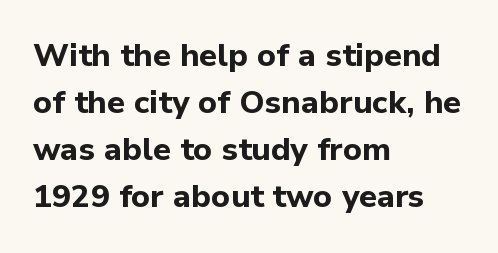
{"serif": "no", "italic": "no", "bold": "yes", "weight": "bold", "width": "normal", "stroke_contrast": "low", "x_height": "medium", "monospaced": "no", "underline": "no", "align": "left", "line_spacing": "normal", "line_spacing_ratio": 1.47, "letter_spacing": "normal", "letter_spacing_em": 0.0, "glyph_px": 32}
